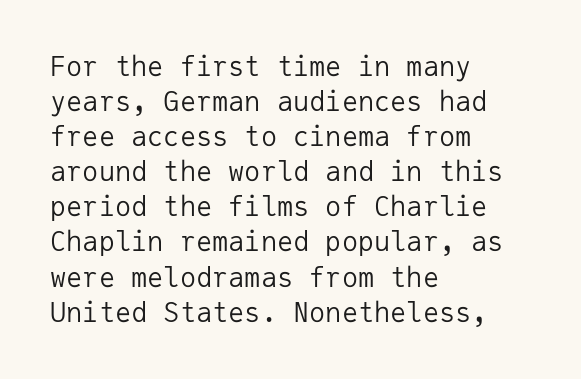
Q: Is the text bold? A: No.
Q: Is the text italic (slanted)? A: No, it is upright.
Q: Is the text underlined? A: No.
Q: How is the paragraph aligned? A: Left-aligned.
Q: Is the spacing between letters normal or unusually wide? A: Normal.
Q: Is the spacing between lines tight, normal or loose? A: Normal.
